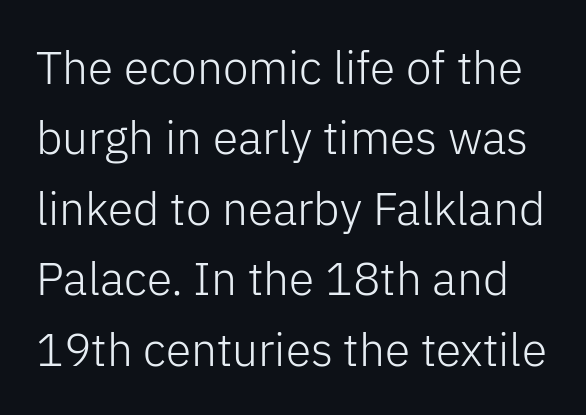
Q: Is the text bold? A: No.
Q: Is the text italic (slanted)? A: No, it is upright.
Q: Is the typeface a serif or a sans-serif typeface? A: Sans-serif.
Q: Is the text underlined? A: No.
Q: Is the spacing between letters normal or unusually wide? A: Normal.
Q: Is the spacing between lines tight, normal or loose? A: Normal.
Q: Width (condensed, normal, or wide)? A: Normal.
Q: Stroke contrast? A: Low.
Q: x-height? A: Medium.
Q: Monospaced? A: No.
